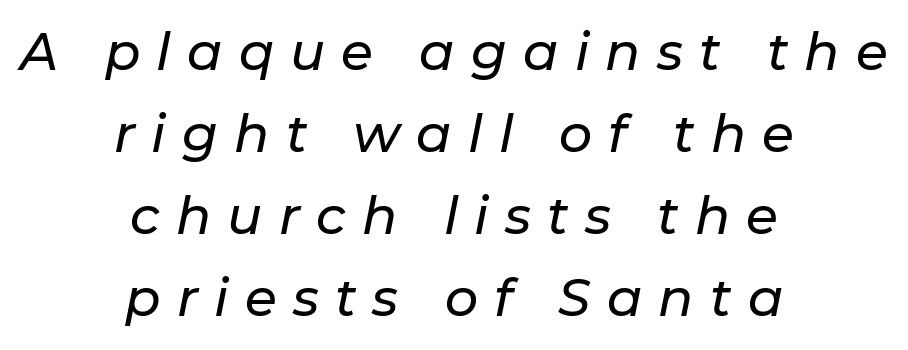
{"italic": "yes", "lean": "right", "slant_degrees": 11, "width": "normal", "stroke_contrast": "low", "x_height": "medium", "monospaced": "no", "underline": "no", "align": "center", "line_spacing": "normal", "line_spacing_ratio": 1.58, "letter_spacing": "wide", "letter_spacing_em": 0.31, "glyph_px": 52}
